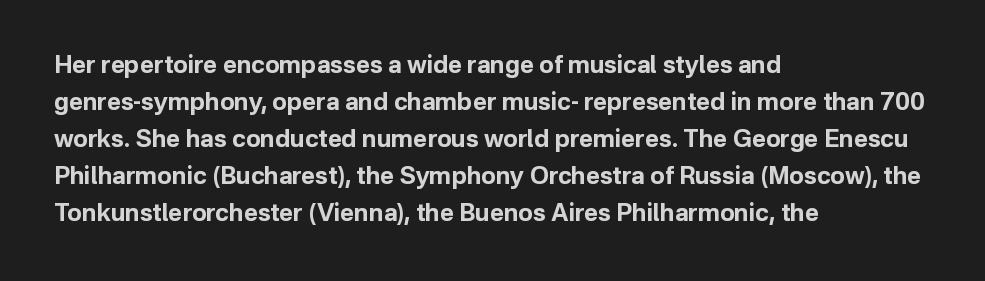
Q: Is the text bold? A: Yes.
Q: Is the text italic (slanted)? A: No, it is upright.
Q: Is the text underlined? A: No.
Q: How is the paragraph aligned? A: Left-aligned.
Q: Is the spacing between letters normal or unusually wide? A: Normal.
Q: Is the spacing between lines tight, normal or loose? A: Normal.
